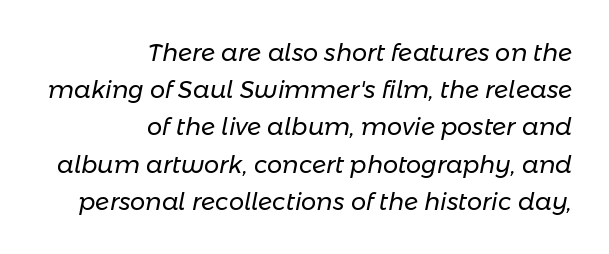
In terms of letterspacing, this is plain default setting. Emphasis-style slanted type is in use. This sample is right-justified, so line beginnings fall wherever the words allow. Baseline-to-baseline distance is the conventional proportion of letter height. Weight class: somewhere from thin through regular.
